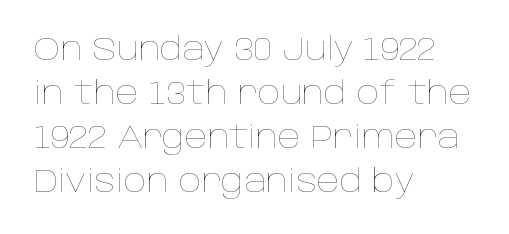
{"italic": "no", "bold": "no", "weight": "thin", "width": "normal", "stroke_contrast": "low", "x_height": "large", "monospaced": "no", "underline": "no", "align": "left", "line_spacing": "normal", "line_spacing_ratio": 1.37, "letter_spacing": "normal", "letter_spacing_em": 0.0, "glyph_px": 32}
